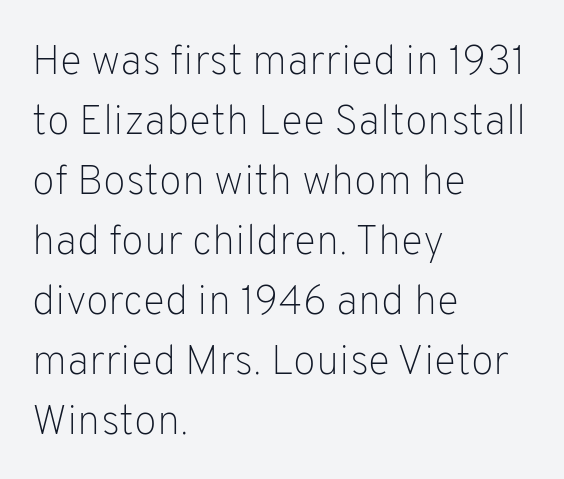
{"serif": "no", "italic": "no", "bold": "no", "weight": "light", "width": "normal", "stroke_contrast": "low", "x_height": "medium", "monospaced": "no", "underline": "no", "align": "left", "line_spacing": "normal", "line_spacing_ratio": 1.43, "letter_spacing": "normal", "letter_spacing_em": 0.0, "glyph_px": 42}
